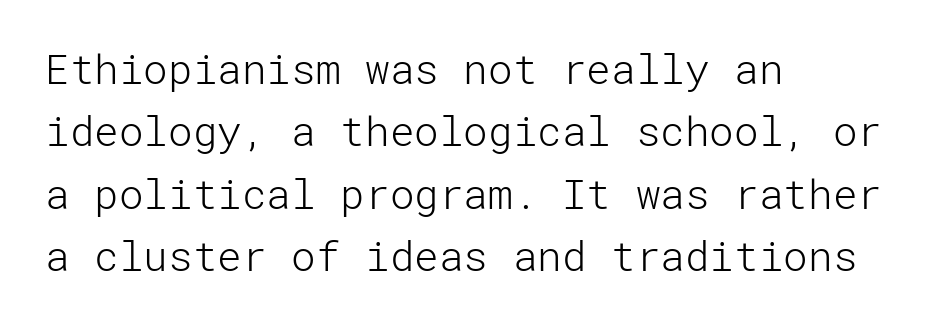
{"serif": "no", "italic": "no", "bold": "no", "weight": "light", "width": "normal", "stroke_contrast": "low", "x_height": "medium", "underline": "no", "align": "left", "line_spacing": "normal", "line_spacing_ratio": 1.52, "letter_spacing": "normal", "letter_spacing_em": 0.0, "glyph_px": 41}
